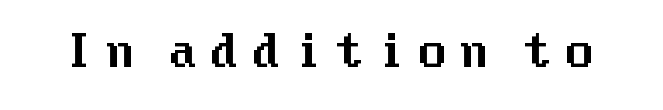
{"serif": "no", "italic": "no", "width": "normal", "stroke_contrast": "medium", "x_height": "medium", "underline": "no", "letter_spacing": "wide", "letter_spacing_em": 0.23, "glyph_px": 45}
